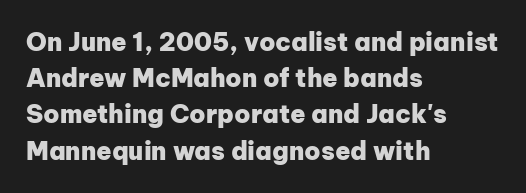
{"italic": "no", "bold": "yes", "underline": "no", "align": "left", "line_spacing": "normal", "line_spacing_ratio": 1.45, "letter_spacing": "normal", "letter_spacing_em": 0.0, "glyph_px": 25}
